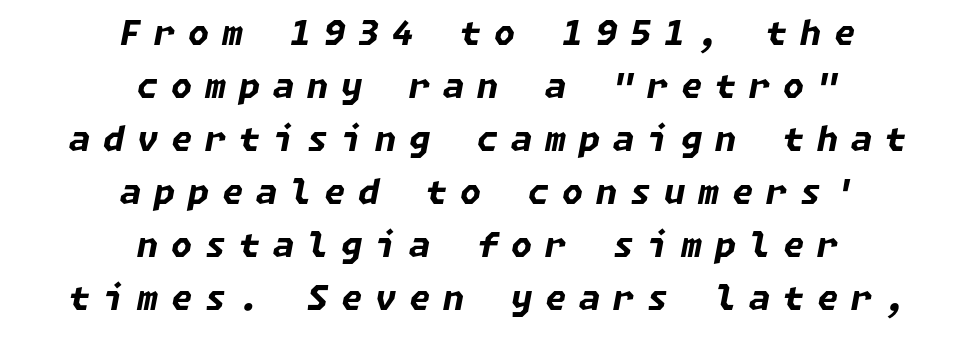
The image shows 34 px bold type, italic (leaning right); set centered, normal line spacing (1.56x), unusually wide letter spacing (+0.38 em), not underlined; low stroke contrast and a medium x-height.
